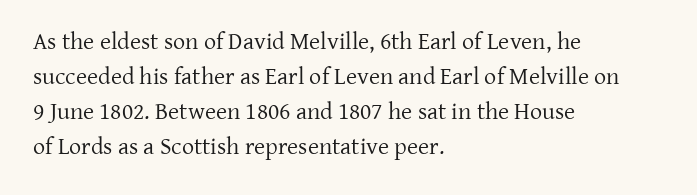
{"italic": "no", "bold": "no", "underline": "no", "align": "left", "line_spacing": "normal", "line_spacing_ratio": 1.46, "letter_spacing": "normal", "letter_spacing_em": 0.0, "glyph_px": 24}
